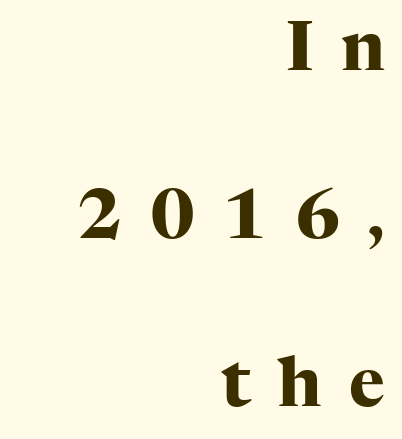
Type without underlining. Loosely led — the rows are spread out. Caption: expanded tracking, letters set apart. Little horizontal feet cap the strokes, marking this as serif type. The axis of the letterforms is exactly vertical.
